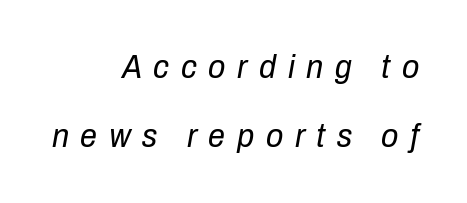
Q: Is the text bold? A: No.
Q: Is the text italic (slanted)? A: Yes, it leans right by about 10 degrees.
Q: Is the text underlined? A: No.
Q: How is the paragraph aligned? A: Right-aligned.
Q: Is the spacing between letters normal or unusually wide? A: Unusually wide.
Q: Is the spacing between lines tight, normal or loose? A: Loose.
Q: Width (condensed, normal, or wide)? A: Condensed.
Q: Stroke contrast? A: Low.
Q: x-height? A: Medium.
Q: Monospaced? A: No.
